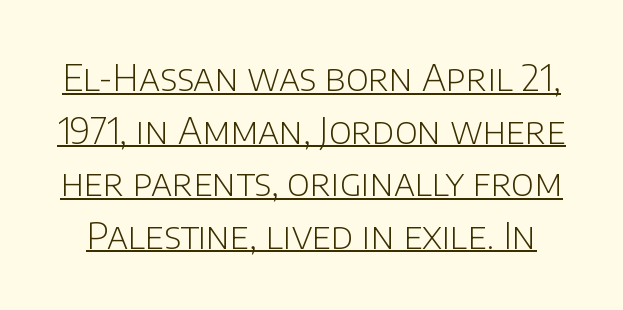
{"serif": "no", "italic": "no", "bold": "no", "weight": "light", "width": "normal", "stroke_contrast": "low", "x_height": "large", "monospaced": "no", "underline": "yes", "line_spacing": "normal", "line_spacing_ratio": 1.42, "letter_spacing": "normal", "letter_spacing_em": 0.0, "glyph_px": 37}
